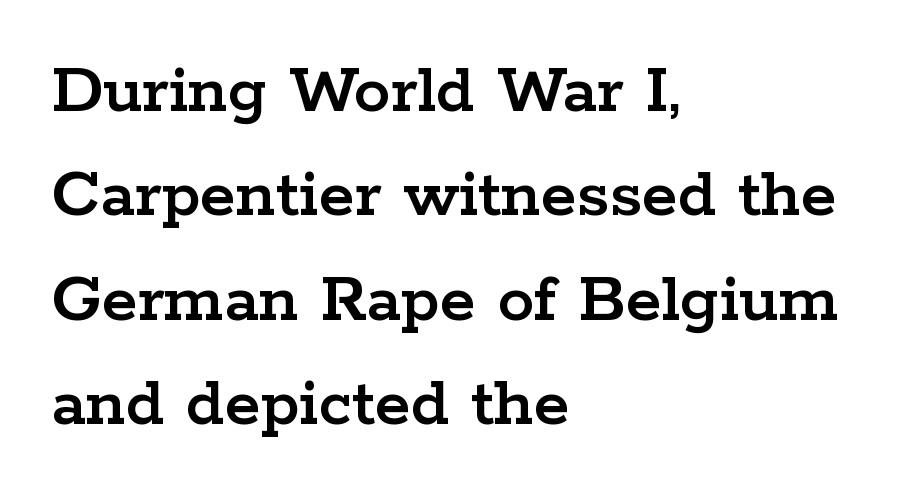
Q: Is the text italic (slanted)? A: No, it is upright.
Q: Is the typeface a serif or a sans-serif typeface? A: Serif.
Q: Is the text underlined? A: No.
Q: How is the paragraph aligned? A: Left-aligned.
Q: Is the spacing between letters normal or unusually wide? A: Normal.
Q: Is the spacing between lines tight, normal or loose? A: Normal.
Q: Width (condensed, normal, or wide)? A: Wide.
Q: Stroke contrast? A: Low.
Q: x-height? A: Medium.
Q: Monospaced? A: No.
